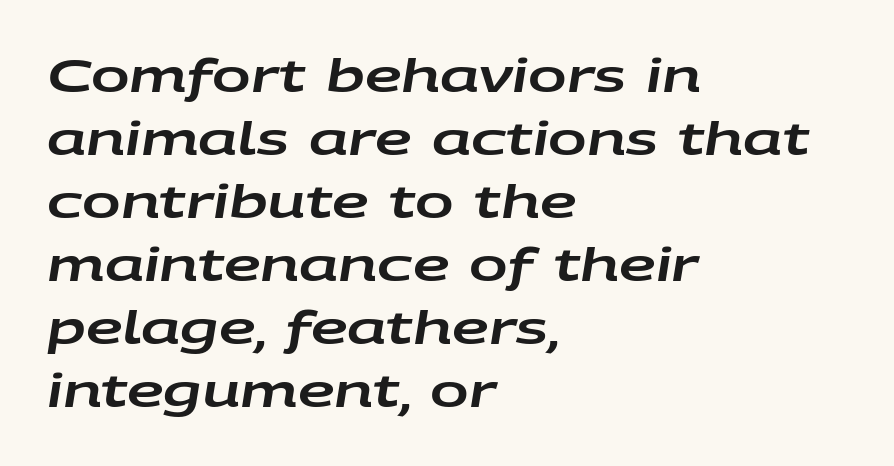
{"italic": "yes", "lean": "right", "slant_degrees": 9, "width": "wide", "stroke_contrast": "low", "x_height": "large", "monospaced": "no", "underline": "no", "align": "left", "line_spacing": "normal", "line_spacing_ratio": 1.37, "letter_spacing": "normal", "letter_spacing_em": 0.0, "glyph_px": 46}
